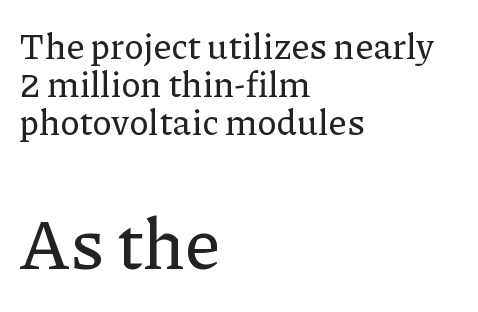
The image shows 71 px serif type, upright; set left-aligned, tight line spacing (1.06x), normal letter spacing, not underlined; the second (bottom) block is 1.97x larger; low stroke contrast and a medium x-height.
